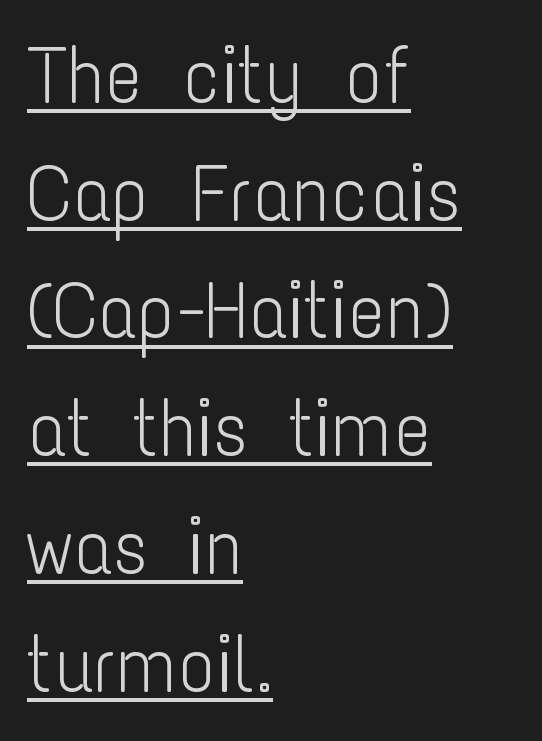
The image shows 79 px light, condensed sans-serif type, upright; set left-aligned, normal line spacing (1.49x), normal letter spacing, underlined; low stroke contrast and a medium x-height.
